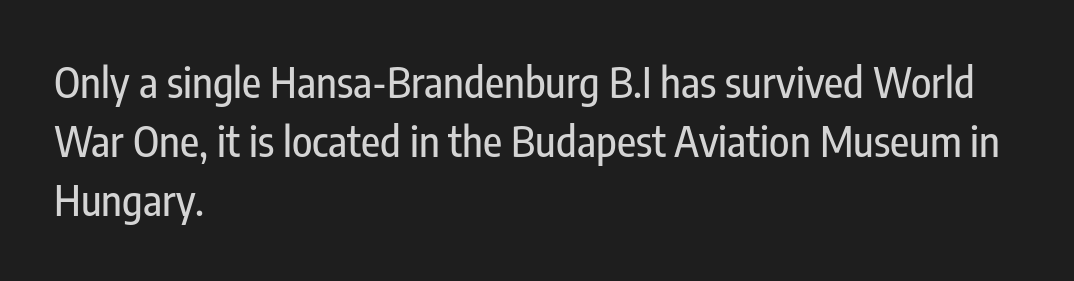
Q: Is the text italic (slanted)? A: No, it is upright.
Q: Is the typeface a serif or a sans-serif typeface? A: Sans-serif.
Q: Is the text underlined? A: No.
Q: How is the paragraph aligned? A: Left-aligned.
Q: Is the spacing between letters normal or unusually wide? A: Normal.
Q: Is the spacing between lines tight, normal or loose? A: Normal.
Q: Width (condensed, normal, or wide)? A: Condensed.
Q: Stroke contrast? A: Low.
Q: x-height? A: Medium.
Q: Monospaced? A: No.
